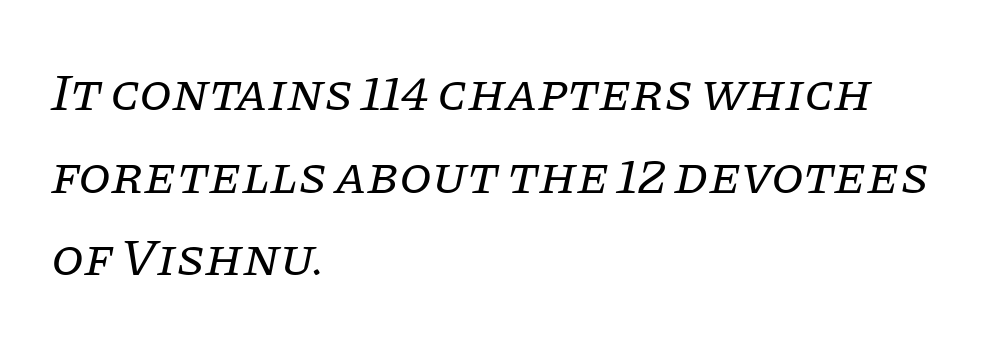
The image shows 53 px regular-weight serif type, italic (leaning right); set left-aligned, normal line spacing (1.56x), normal letter spacing, not underlined; low stroke contrast and a large x-height.
